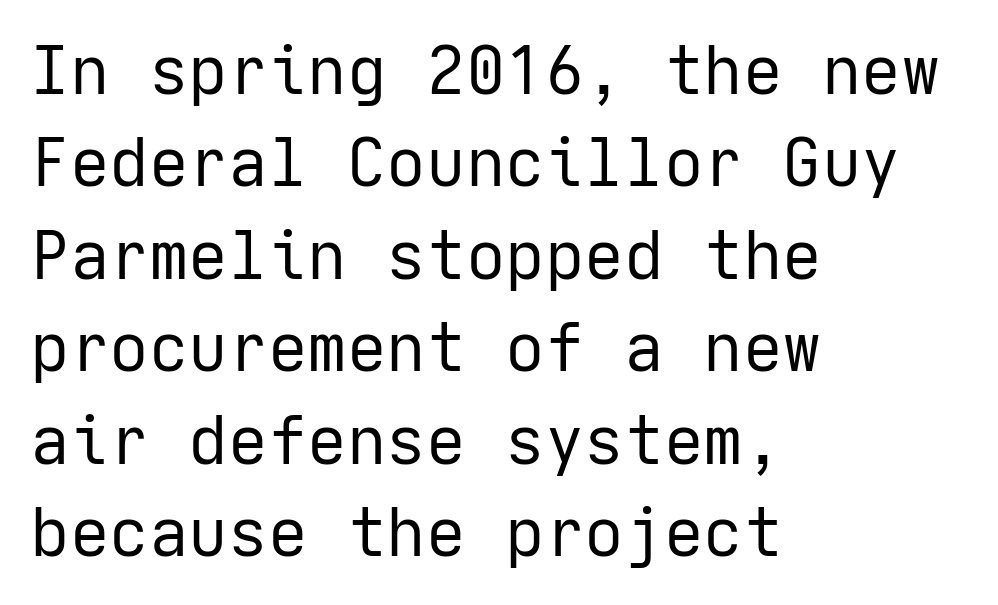
{"serif": "no", "italic": "no", "bold": "no", "weight": "regular", "width": "normal", "stroke_contrast": "low", "x_height": "medium", "underline": "no", "align": "left", "line_spacing": "normal", "line_spacing_ratio": 1.4, "letter_spacing": "normal", "letter_spacing_em": 0.0, "glyph_px": 66}
